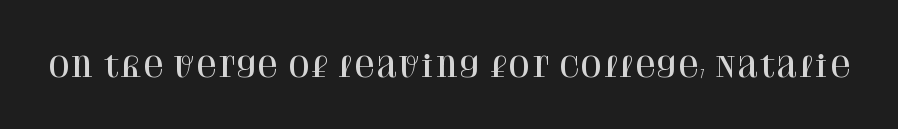
{"serif": "yes", "italic": "no", "width": "normal", "stroke_contrast": "high", "x_height": "large", "monospaced": "no", "underline": "no", "letter_spacing": "normal", "letter_spacing_em": 0.0, "glyph_px": 28}
